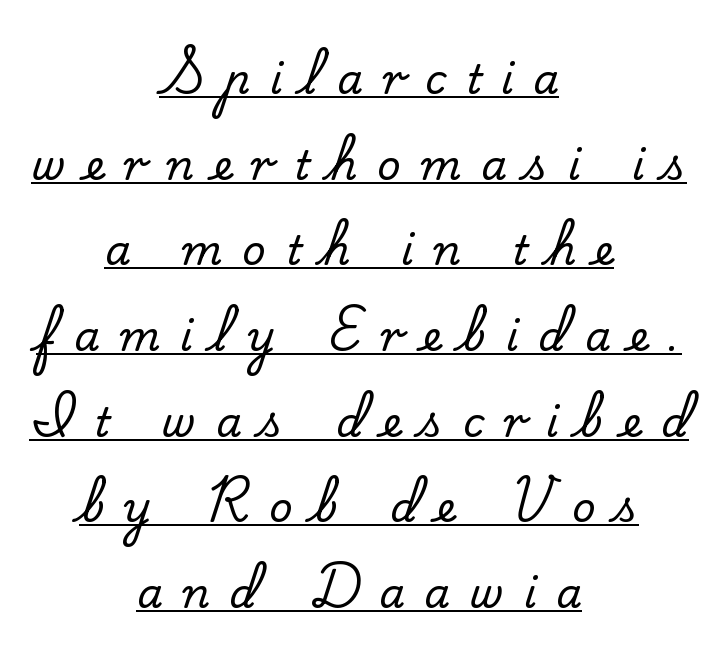
Horizontal alignment here is central, giving a formal, balanced look. The face used here is proportionally spaced, like ordinary book or web type. Glyph-to-glyph distance is far greater than everyday printed text. The lettering is marked with a stroke running underneath it. The block of text is sparse from top to bottom, with ample space between rows.
